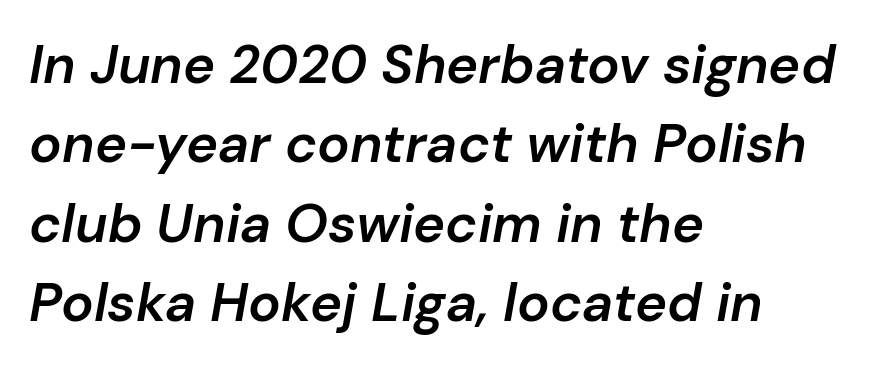
The image shows 54 px semibold type, italic (leaning right); set left-aligned, normal line spacing (1.47x), normal letter spacing, not underlined; low stroke contrast and a medium x-height.
